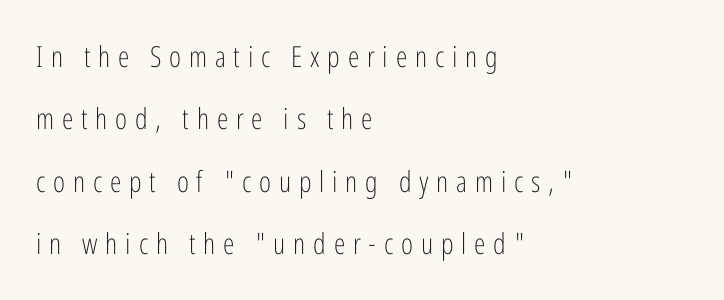
Weight: in the light-to-regular range. The rendering uses natural spacing where letterforms have individual widths. Examine the stroke ends and you'll find no serifs. In terms of posture, this sample is upright. Between one letter and the next there's a generous, obvious gap. Caption: multi-line text, flush left, ragged right.
